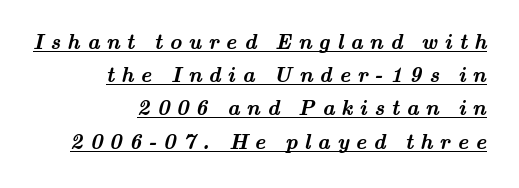
Q: Is the text bold? A: Yes.
Q: Is the text underlined? A: Yes.
Q: How is the paragraph aligned? A: Right-aligned.
Q: Is the spacing between letters normal or unusually wide? A: Unusually wide.
Q: Is the spacing between lines tight, normal or loose? A: Normal.
